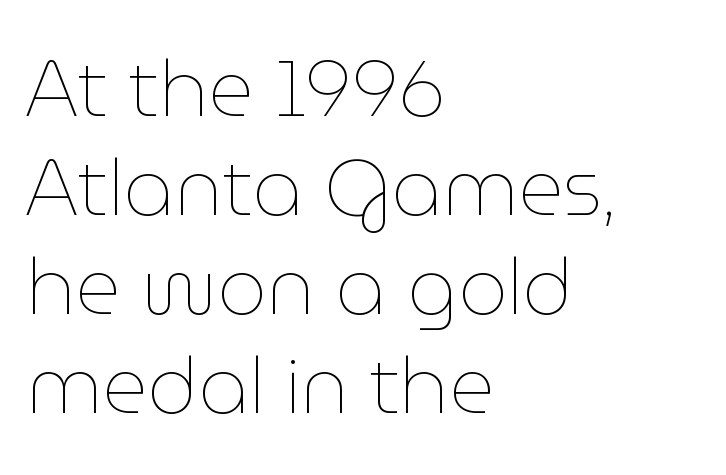
{"italic": "no", "bold": "no", "weight": "thin", "width": "normal", "stroke_contrast": "low", "x_height": "medium", "monospaced": "no", "underline": "no", "align": "left", "line_spacing": "normal", "line_spacing_ratio": 1.27, "letter_spacing": "normal", "letter_spacing_em": 0.0, "glyph_px": 78}
